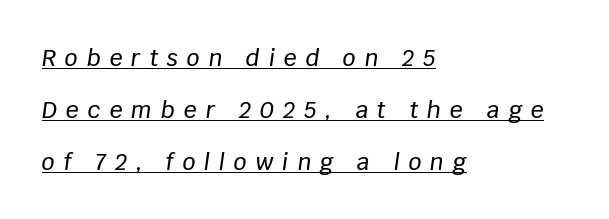
{"italic": "yes", "lean": "right", "slant_degrees": 8, "underline": "yes", "align": "left", "line_spacing": "loose", "line_spacing_ratio": 2.26, "letter_spacing": "wide", "letter_spacing_em": 0.38, "glyph_px": 23}
